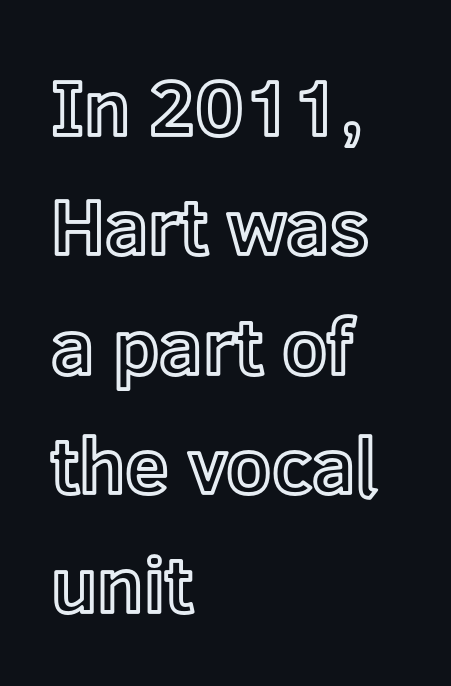
Bare-footed words on every line. The lines in this sample share a left origin and differ only in where they stop. This block has exactly the height ordinary leading produces. Designer's note — italics off, roman on. You could not count columns in this text — the font is proportionally spaced.
